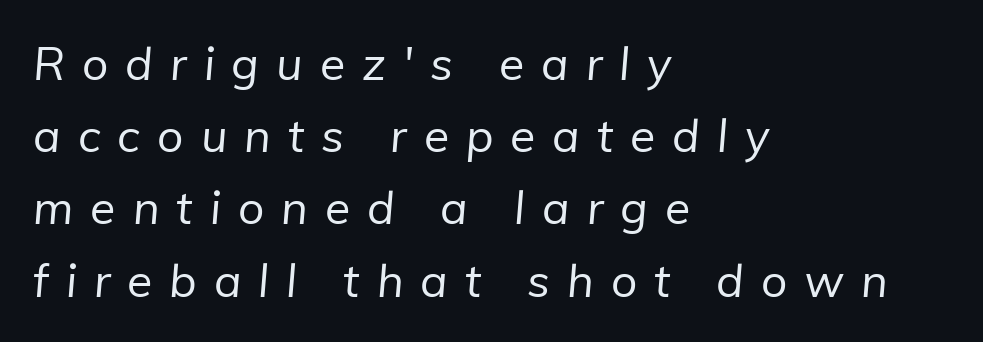
{"serif": "no", "bold": "no", "weight": "regular", "width": "normal", "stroke_contrast": "low", "x_height": "medium", "monospaced": "no", "underline": "no", "align": "left", "line_spacing": "normal", "line_spacing_ratio": 1.57, "letter_spacing": "wide", "letter_spacing_em": 0.37, "glyph_px": 46}
